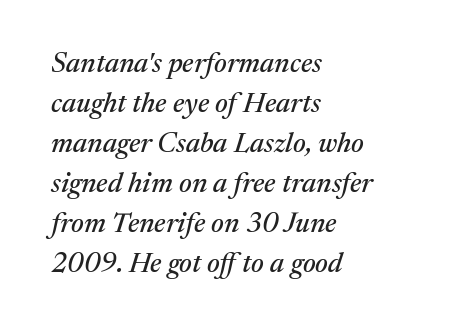
{"serif": "yes", "italic": "yes", "lean": "right", "slant_degrees": 17, "width": "normal", "stroke_contrast": "medium", "x_height": "medium", "monospaced": "no", "underline": "no", "align": "left", "line_spacing": "normal", "line_spacing_ratio": 1.43, "letter_spacing": "normal", "letter_spacing_em": 0.0, "glyph_px": 28}
